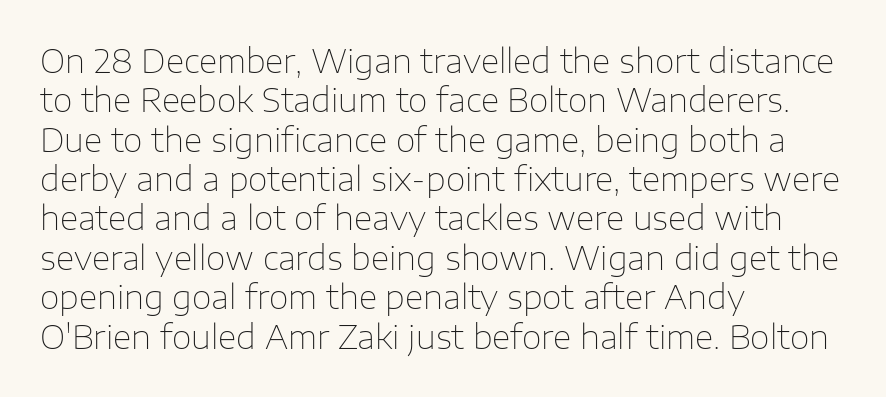
{"serif": "no", "italic": "no", "bold": "no", "weight": "thin", "width": "normal", "stroke_contrast": "low", "x_height": "medium", "monospaced": "no", "underline": "no", "align": "left", "line_spacing_ratio": 1.23, "letter_spacing": "normal", "letter_spacing_em": 0.0, "glyph_px": 32}
